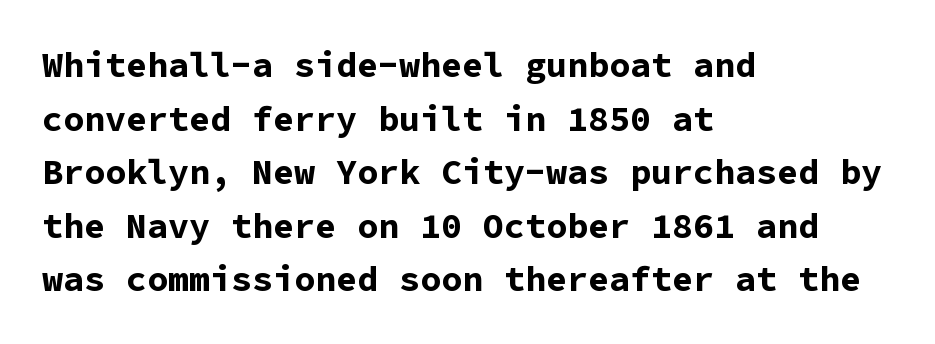
{"serif": "no", "italic": "no", "bold": "yes", "weight": "bold", "width": "normal", "stroke_contrast": "low", "x_height": "medium", "monospaced": "yes", "underline": "no", "align": "left", "line_spacing": "normal", "line_spacing_ratio": 1.53, "letter_spacing": "normal", "letter_spacing_em": 0.0, "glyph_px": 35}
